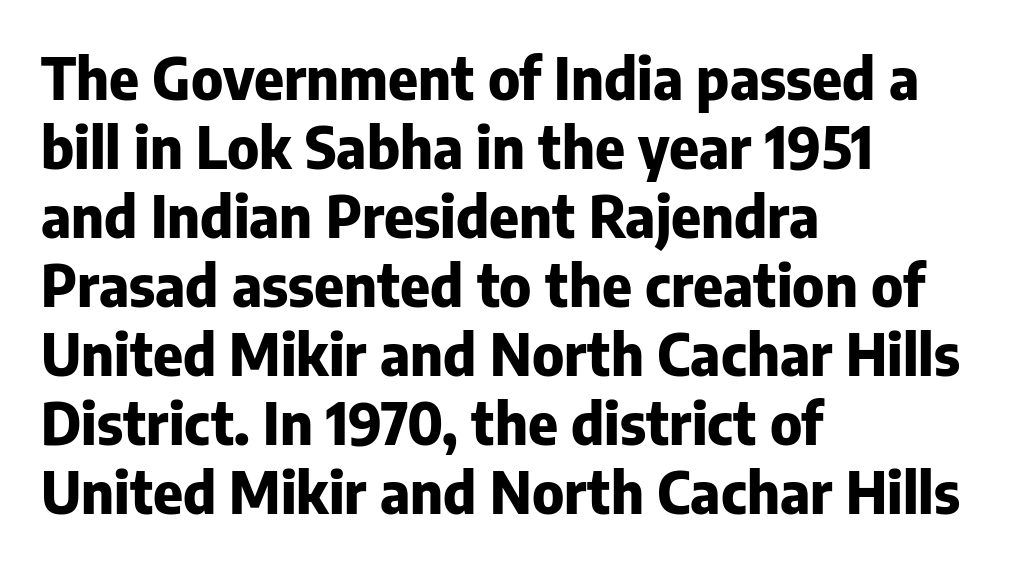
Note the varied advance widths — an 'i' is clearly narrower than an 'm'. In terms of letterspacing, this is plain default setting. Rule under the text: the space is simply empty. Heft: maximum for text — a bold. It's the straight-up-and-down kind of type. The typeface chosen for these lines omits serifs.
